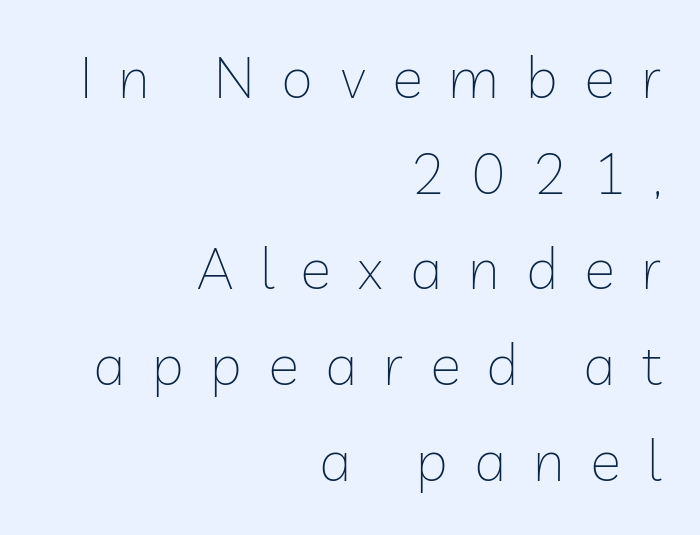
{"serif": "no", "italic": "no", "bold": "no", "weight": "thin", "width": "normal", "stroke_contrast": "low", "x_height": "medium", "monospaced": "no", "underline": "no", "align": "right", "line_spacing": "normal", "line_spacing_ratio": 1.65, "letter_spacing": "wide", "letter_spacing_em": 0.45, "glyph_px": 58}
